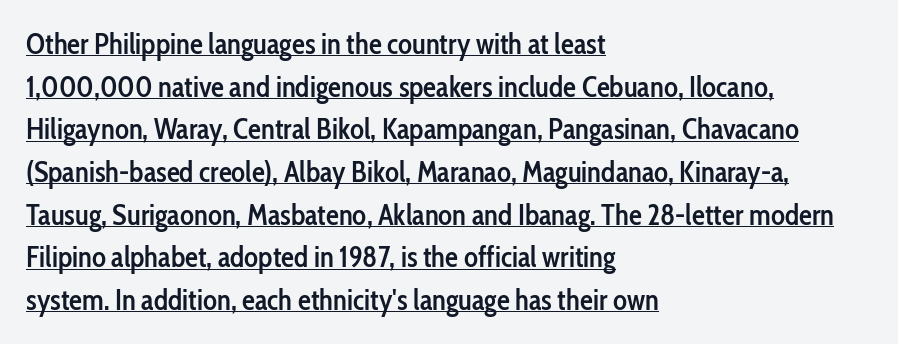
Q: Is the text bold? A: Semi-bold.
Q: Is the text italic (slanted)? A: No, it is upright.
Q: Is the typeface a serif or a sans-serif typeface? A: Sans-serif.
Q: Is the text underlined? A: Yes.
Q: How is the paragraph aligned? A: Left-aligned.
Q: Is the spacing between letters normal or unusually wide? A: Normal.
Q: Is the spacing between lines tight, normal or loose? A: Normal.
Q: Width (condensed, normal, or wide)? A: Condensed.
Q: Stroke contrast? A: Low.
Q: x-height? A: Medium.
Q: Monospaced? A: No.
